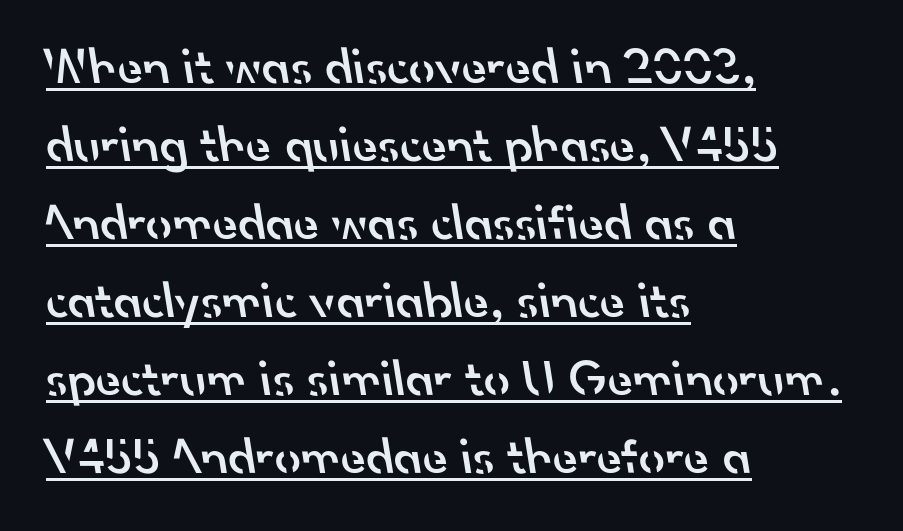
What kind of face is this? One without serifs — a sans. Does the leading feel generous? No, just average. A fair bit of extra ink — the face is semibold, not bold. What stands out about the letter spacing? Nothing — it is the standard amount. Here the designer chose a conventional face with non-uniform glyph widths. In designer terms, the underline attribute is active on this setting.
